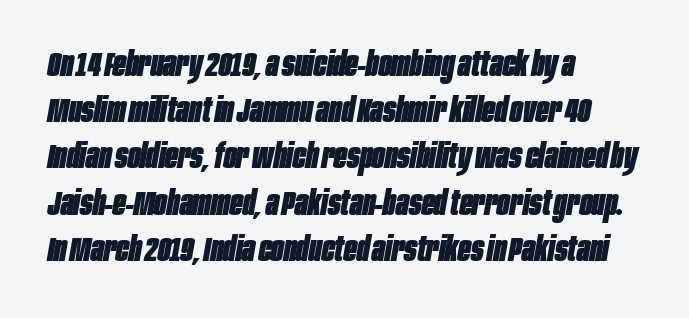
{"italic": "yes", "lean": "right", "slant_degrees": 10, "bold": "yes", "weight": "heavy", "width": "condensed", "stroke_contrast": "low", "x_height": "large", "monospaced": "no", "underline": "no", "align": "left", "line_spacing": "normal", "line_spacing_ratio": 1.36, "letter_spacing": "normal", "letter_spacing_em": 0.0, "glyph_px": 34}
